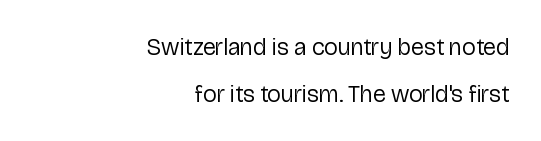
The image shows 24 px text type, upright; set right-aligned, loose line spacing (1.94x), normal letter spacing, not underlined.
